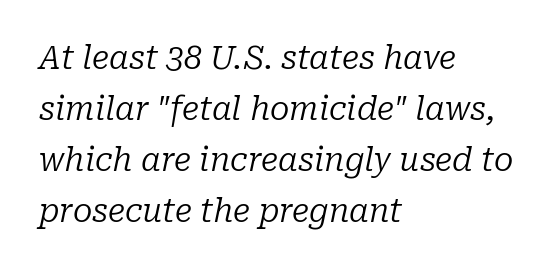
Q: Is the text bold? A: No.
Q: Is the text italic (slanted)? A: Yes, it leans right by about 10 degrees.
Q: Is the typeface a serif or a sans-serif typeface? A: Serif.
Q: Is the text underlined? A: No.
Q: How is the paragraph aligned? A: Left-aligned.
Q: Is the spacing between letters normal or unusually wide? A: Normal.
Q: Is the spacing between lines tight, normal or loose? A: Normal.
Q: Width (condensed, normal, or wide)? A: Normal.
Q: Stroke contrast? A: Low.
Q: x-height? A: Medium.
Q: Monospaced? A: No.
